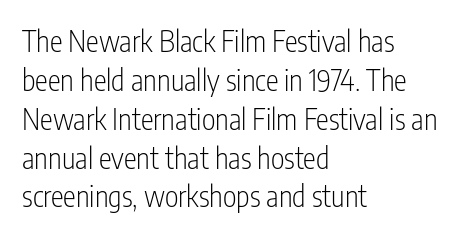
{"serif": "no", "italic": "no", "bold": "no", "weight": "light", "width": "condensed", "stroke_contrast": "low", "x_height": "medium", "monospaced": "no", "underline": "no", "align": "left", "line_spacing": "normal", "line_spacing_ratio": 1.34, "letter_spacing": "normal", "letter_spacing_em": 0.0, "glyph_px": 29}
